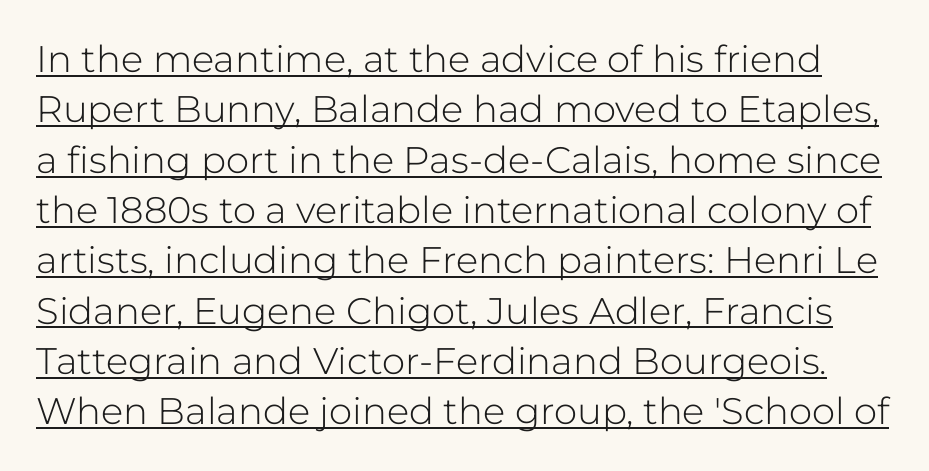
Q: Is the text bold? A: No.
Q: Is the text italic (slanted)? A: No, it is upright.
Q: Is the typeface a serif or a sans-serif typeface? A: Sans-serif.
Q: Is the text underlined? A: Yes.
Q: Is the spacing between letters normal or unusually wide? A: Normal.
Q: Is the spacing between lines tight, normal or loose? A: Normal.
Q: Width (condensed, normal, or wide)? A: Normal.
Q: Stroke contrast? A: Low.
Q: x-height? A: Medium.
Q: Monospaced? A: No.
